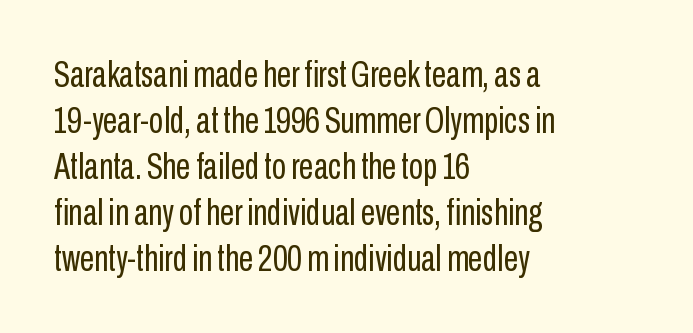
The image shows 37 px regular-weight, condensed sans-serif type, upright; set left-aligned, line spacing 1.24x, normal letter spacing, not underlined; low stroke contrast and a medium x-height.
